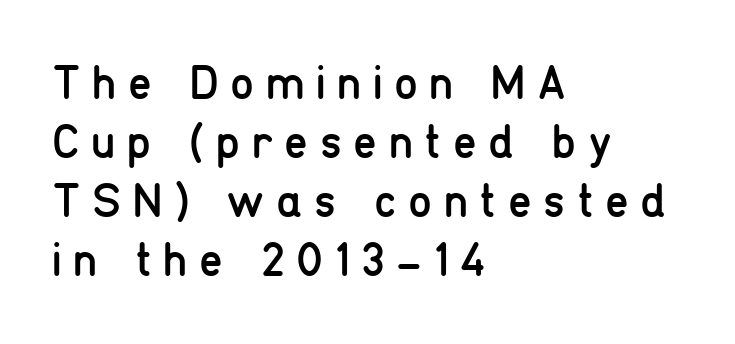
Q: Is the text bold? A: No.
Q: Is the text italic (slanted)? A: No, it is upright.
Q: Is the typeface a serif or a sans-serif typeface? A: Sans-serif.
Q: Is the text underlined? A: No.
Q: How is the paragraph aligned? A: Left-aligned.
Q: Is the spacing between letters normal or unusually wide? A: Unusually wide.
Q: Width (condensed, normal, or wide)? A: Condensed.
Q: Stroke contrast? A: Low.
Q: x-height? A: Medium.
Q: Monospaced? A: No.
